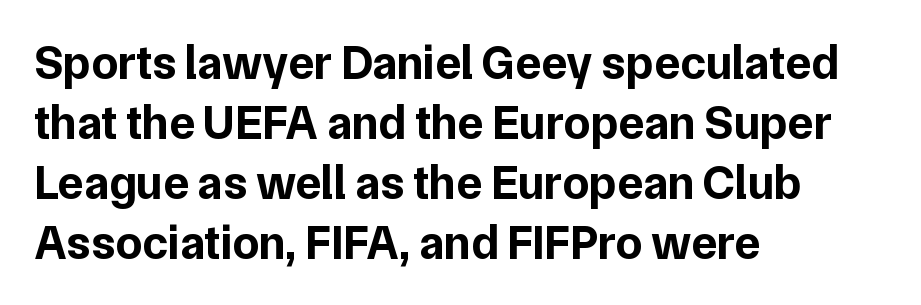
The rendering anchors every line to the left-hand side. This sample uses a sans-serif face. The strip under each line holds only bare page. Do the characters align in a grid? No, the font is proportional.
